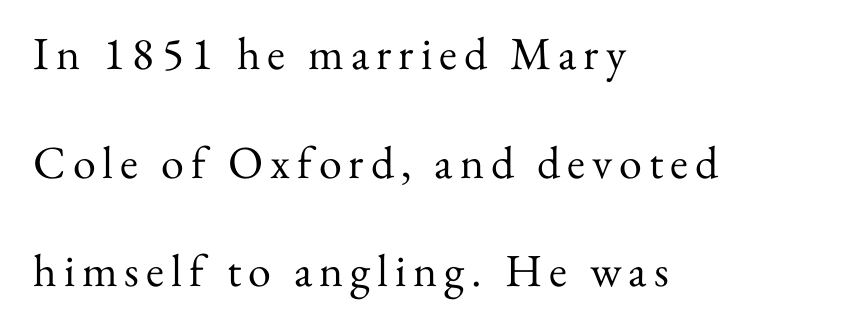
{"serif": "yes", "italic": "no", "bold": "no", "weight": "regular", "width": "normal", "stroke_contrast": "medium", "x_height": "small", "monospaced": "no", "underline": "no", "align": "left", "line_spacing": "loose", "line_spacing_ratio": 2.36, "glyph_px": 46}
